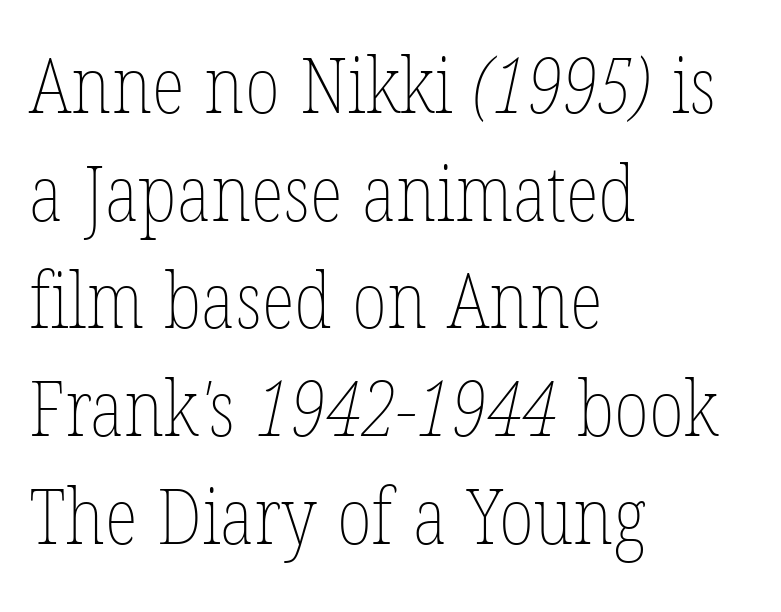
Vertically, the passage feels balanced, rows spaced as you'd expect. Words float on clear page, feet unadorned. Summary of weight: not heavy and not bold. Typeset ragged right — the left edge is the straight one. Varying glyph widths throughout — classic text-font behaviour.
